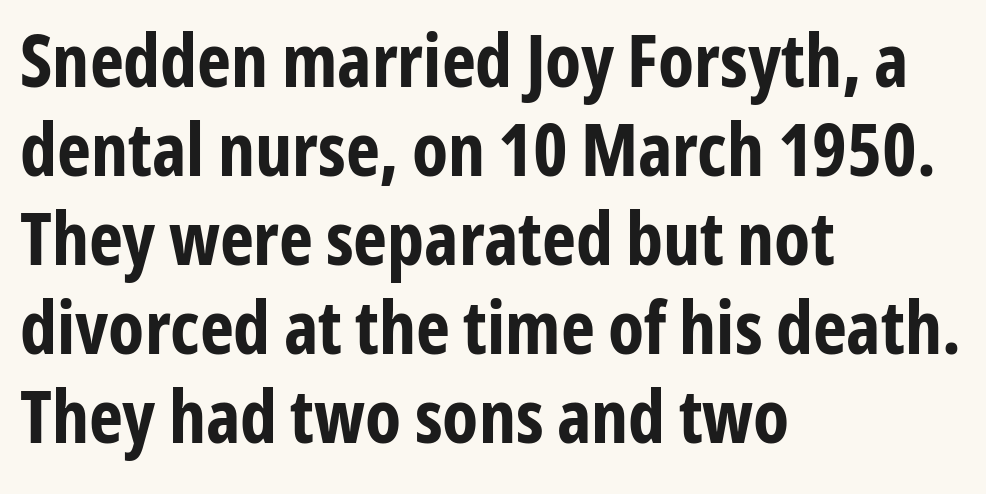
The image shows 73 px bold, condensed sans-serif type, upright; set left-aligned, line spacing 1.22x, normal letter spacing, not underlined; low stroke contrast and a medium x-height.
